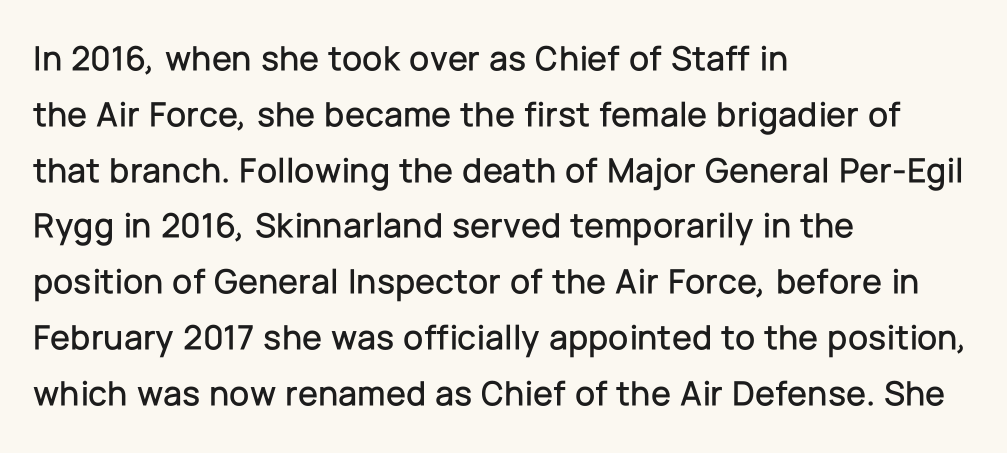
The image shows 36 px sans-serif type, upright; set left-aligned, normal line spacing (1.55x), normal letter spacing, not underlined; low stroke contrast and a medium x-height.
